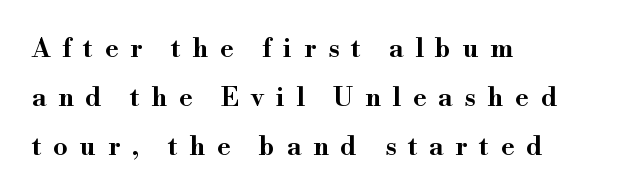
The image shows 26 px text type, upright; set left-aligned, line spacing 1.88x, unusually wide letter spacing (+0.46 em), not underlined.
